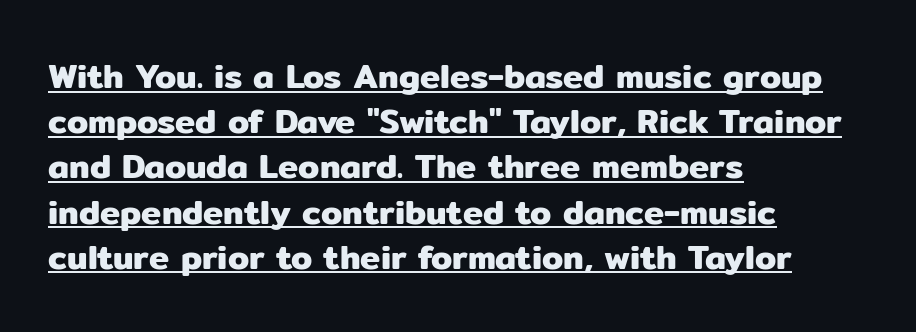
Q: Is the text italic (slanted)? A: No, it is upright.
Q: Is the typeface a serif or a sans-serif typeface? A: Sans-serif.
Q: Is the text underlined? A: Yes.
Q: How is the paragraph aligned? A: Left-aligned.
Q: Is the spacing between letters normal or unusually wide? A: Normal.
Q: Is the spacing between lines tight, normal or loose? A: Normal.
Q: Width (condensed, normal, or wide)? A: Normal.
Q: Stroke contrast? A: Low.
Q: x-height? A: Medium.
Q: Monospaced? A: No.
